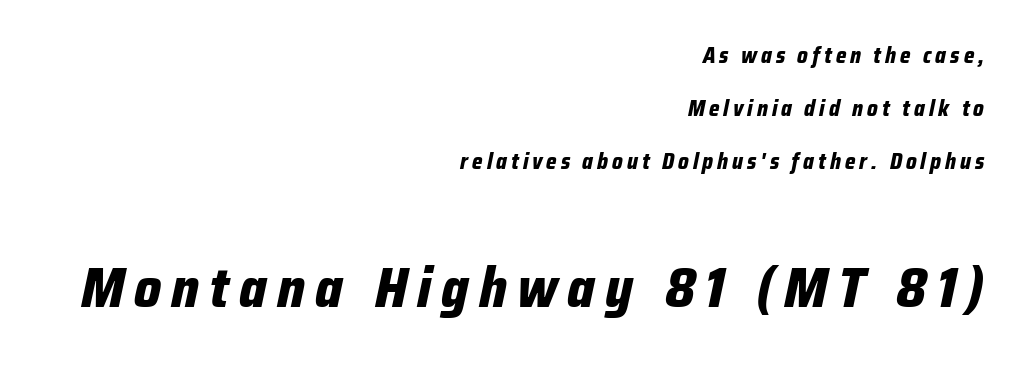
Q: Is the text bold? A: Yes.
Q: Is the text italic (slanted)? A: Yes, it leans right by about 12 degrees.
Q: Is the text underlined? A: No.
Q: How is the paragraph aligned? A: Right-aligned.
Q: Is the spacing between lines tight, normal or loose? A: Loose.
Q: Which block of text is set in a larger size, the first (top) or the second (bottom)? A: The second (bottom) one.
Q: Width (condensed, normal, or wide)? A: Condensed.
Q: Stroke contrast? A: Low.
Q: x-height? A: Medium.
Q: Monospaced? A: No.
